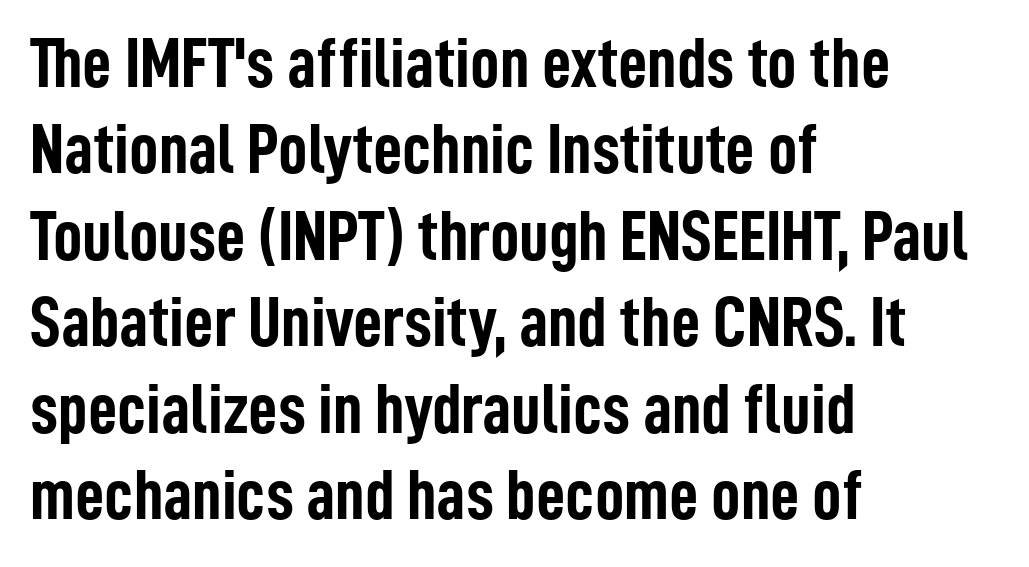
Q: Is the text bold? A: Yes.
Q: Is the text italic (slanted)? A: No, it is upright.
Q: Is the typeface a serif or a sans-serif typeface? A: Sans-serif.
Q: Is the text underlined? A: No.
Q: How is the paragraph aligned? A: Left-aligned.
Q: Is the spacing between letters normal or unusually wide? A: Normal.
Q: Width (condensed, normal, or wide)? A: Condensed.
Q: Stroke contrast? A: Low.
Q: x-height? A: Medium.
Q: Monospaced? A: No.
